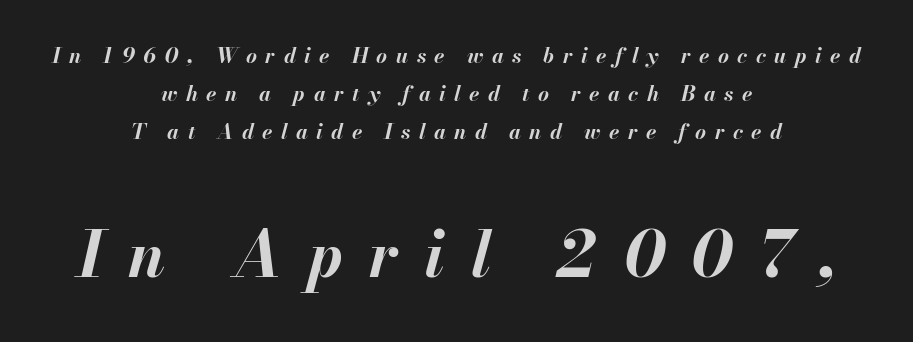
The image shows 64 px bold type, italic (leaning right); set centered, line spacing 1.82x, unusually wide letter spacing (+0.4 em), not underlined; the second (bottom) block is 3.05x larger; medium stroke contrast and a small x-height.
